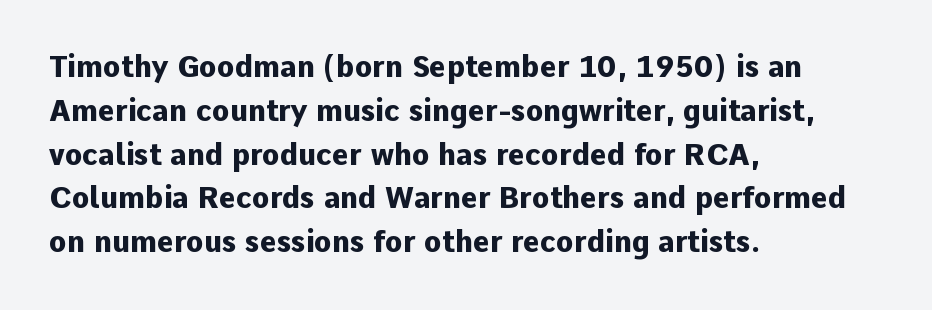
Nobody drew a line under any word here. Nothing sits at the stroke ends, so this counts as sans-serif. Typographic density is high because the face is bold. The letters advance in unequal steps, a hallmark of proportional type. The line texture is even and compact thanks to regular tracking.
